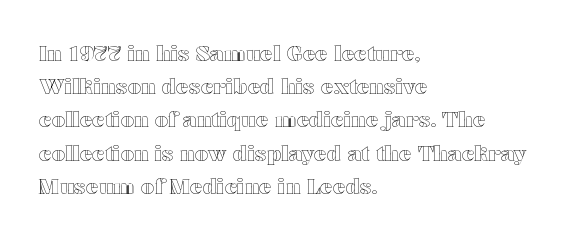
{"italic": "no", "underline": "no", "align": "left", "line_spacing": "normal", "line_spacing_ratio": 1.58, "letter_spacing": "normal", "letter_spacing_em": 0.0, "glyph_px": 21}
